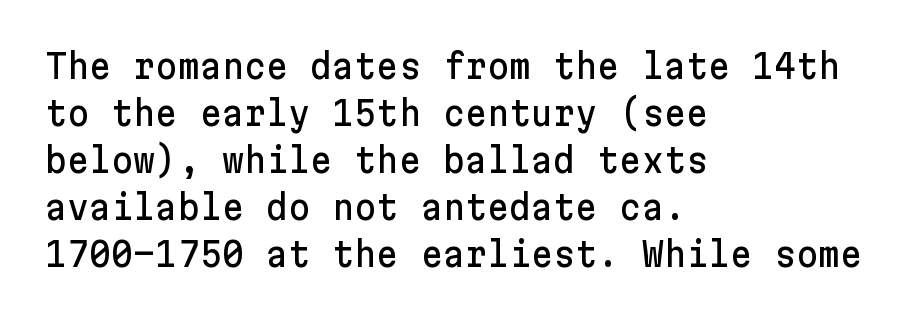
Whoever set this chose a conventional vertical rhythm. Does the copy run flush right? No — it runs flush left. Quick note: underline off. Look at the tracking — it's just the regular setting, nothing added. Upright lettering throughout. Font category for this specimen: sans-serif.
